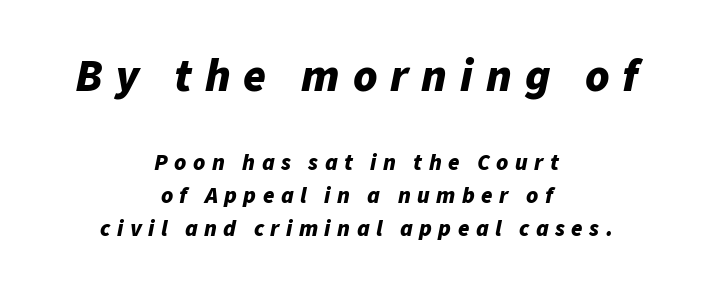
The image shows 46 px bold type, italic (leaning right); set centered, normal line spacing (1.44x), unusually wide letter spacing (+0.28 em), not underlined; the first (top) block is 2.0x larger; low stroke contrast and a medium x-height.
